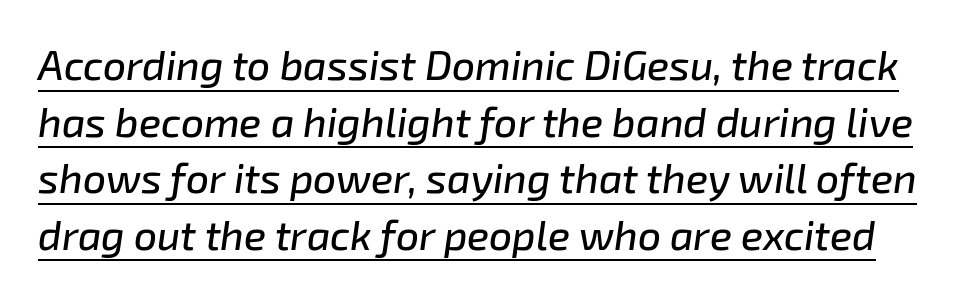
{"italic": "yes", "lean": "right", "slant_degrees": 8, "width": "normal", "stroke_contrast": "low", "x_height": "medium", "monospaced": "no", "underline": "yes", "line_spacing": "normal", "line_spacing_ratio": 1.38, "letter_spacing": "normal", "letter_spacing_em": 0.0, "glyph_px": 41}
